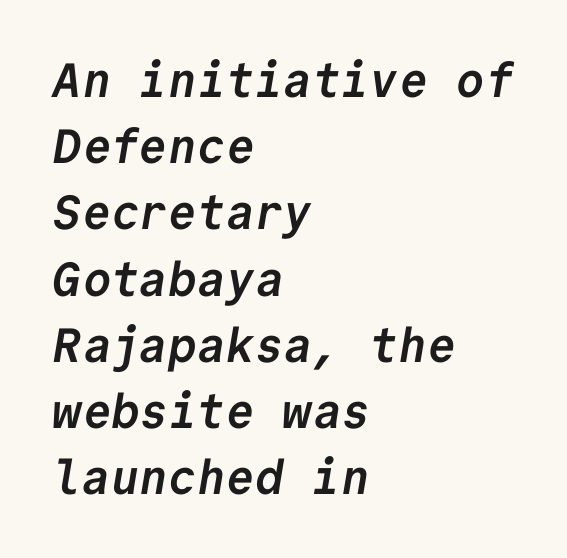
Q: Is the text bold? A: Yes.
Q: Is the typeface a serif or a sans-serif typeface? A: Sans-serif.
Q: Is the text underlined? A: No.
Q: How is the paragraph aligned? A: Left-aligned.
Q: Is the spacing between letters normal or unusually wide? A: Normal.
Q: Is the spacing between lines tight, normal or loose? A: Normal.
Q: Width (condensed, normal, or wide)? A: Normal.
Q: Stroke contrast? A: Low.
Q: x-height? A: Medium.
Q: Monospaced? A: Yes.
